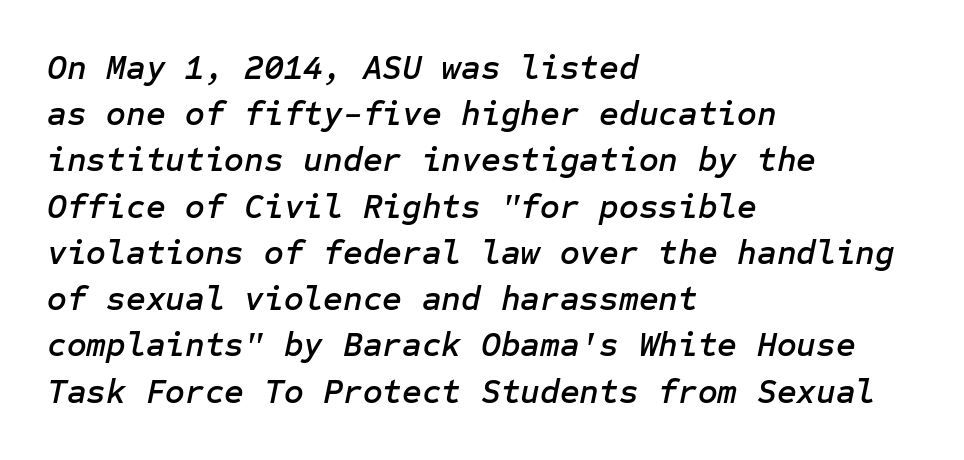
The image shows 34 px text type, italic (leaning right); set left-aligned, normal line spacing (1.36x), normal letter spacing, not underlined; low stroke contrast and a medium x-height.
